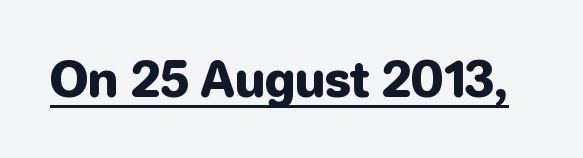
{"serif": "no", "italic": "no", "width": "normal", "stroke_contrast": "low", "x_height": "medium", "monospaced": "no", "underline": "yes", "letter_spacing": "normal", "letter_spacing_em": 0.0, "glyph_px": 48}
